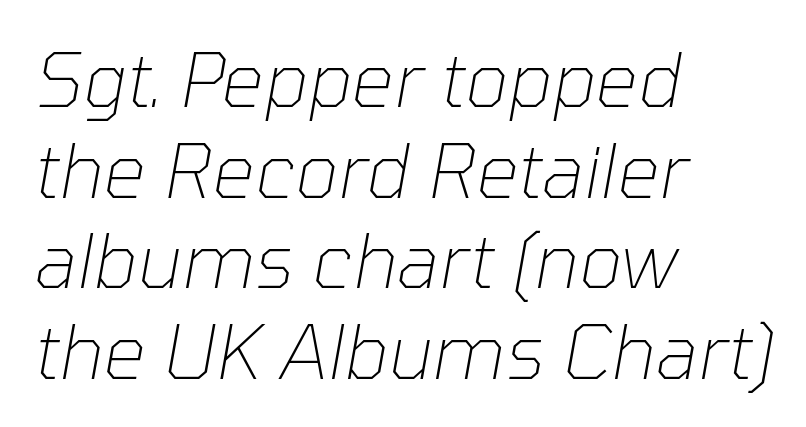
The image shows 75 px thin type, italic (leaning right); set left-aligned, line spacing 1.21x, normal letter spacing, not underlined; low stroke contrast and a medium x-height.
